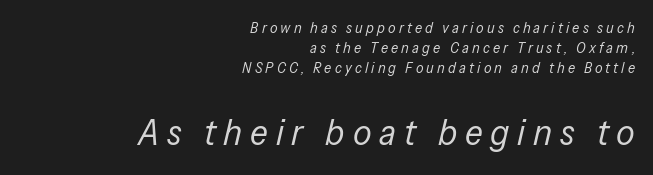
Q: Is the text bold? A: No.
Q: Is the text italic (slanted)? A: Yes, it leans right by about 13 degrees.
Q: Is the text underlined? A: No.
Q: How is the paragraph aligned? A: Right-aligned.
Q: Is the spacing between letters normal or unusually wide? A: Unusually wide.
Q: Is the spacing between lines tight, normal or loose? A: Normal.
Q: Which block of text is set in a larger size, the first (top) or the second (bottom)? A: The second (bottom) one.
Q: Width (condensed, normal, or wide)? A: Condensed.
Q: Stroke contrast? A: Low.
Q: x-height? A: Medium.
Q: Monospaced? A: No.
